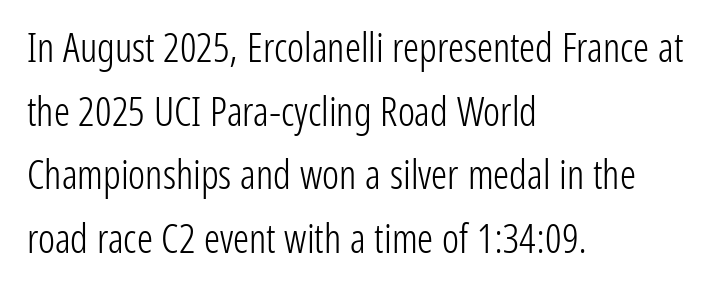
Varying glyph widths throughout — classic text-font behaviour. Compared with typical paragraphs, the rows here are spaced about the same. The compositor pushed each line to the left boundary. The lettering stays uniformly vertical, giving the passage a roman look.
